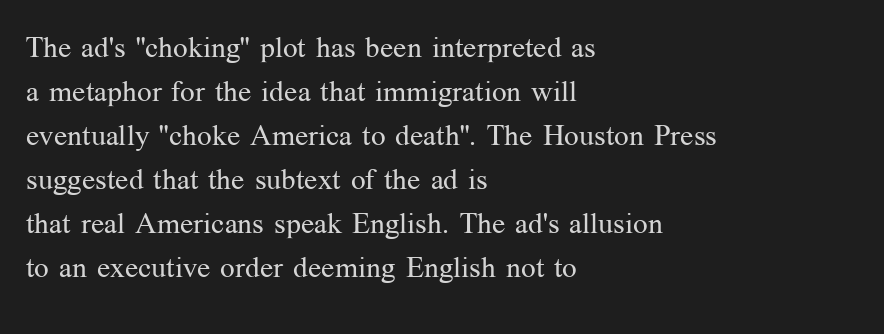
Designer's note — italics off, roman on. Regarding serifs, this sample has them. Inter-character spacing is left at the font's built-in metrics. These lines sit exactly where default settings would place them. Proportional: the letters do not fall into vertical columns. Heft: none added — not bold.
